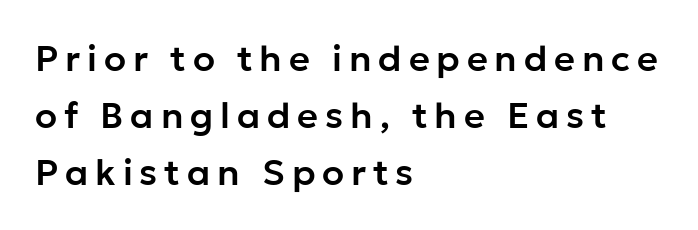
Q: Is the text italic (slanted)? A: No, it is upright.
Q: Is the typeface a serif or a sans-serif typeface? A: Sans-serif.
Q: Is the text underlined? A: No.
Q: How is the paragraph aligned? A: Left-aligned.
Q: Is the spacing between lines tight, normal or loose? A: Normal.
Q: Width (condensed, normal, or wide)? A: Normal.
Q: Stroke contrast? A: Low.
Q: x-height? A: Medium.
Q: Monospaced? A: No.
